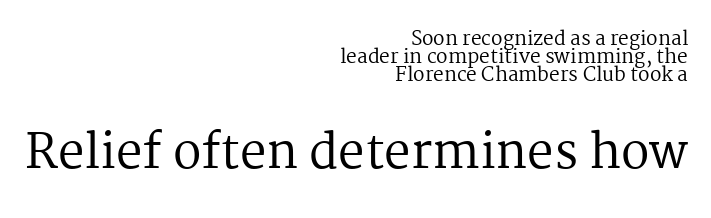
{"serif": "yes", "italic": "no", "bold": "no", "weight": "regular", "width": "normal", "stroke_contrast": "medium", "x_height": "medium", "monospaced": "no", "underline": "no", "align": "right", "line_spacing": "tight", "line_spacing_ratio": 0.95, "letter_spacing": "normal", "letter_spacing_em": 0.0, "larger_block": "second", "size_ratio": 2.47, "glyph_px": 47}
